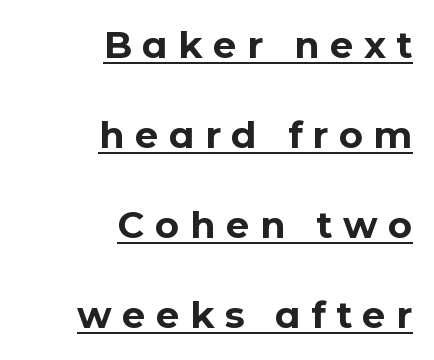
This rendering employs a face without finishing strokes, i.e., a sans-serif. A typesetter would call this proportional, since set widths differ per character. This is the regular roman posture of the typeface. Widely set lines give the paragraph a tall, airy silhouette. The tracking reads as deliberately expanded to a designer's eye.
